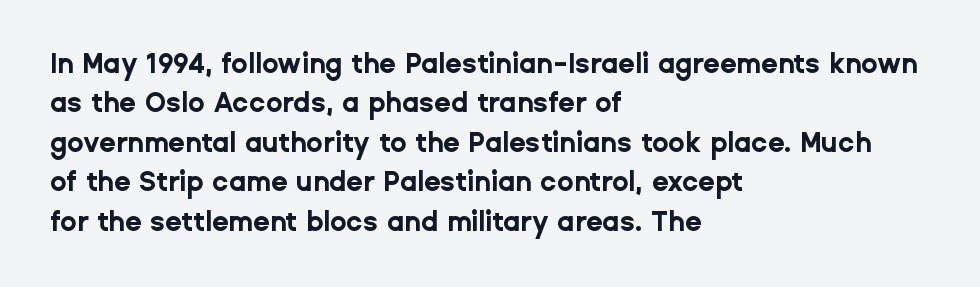
The line texture is even and compact thanks to regular tracking. Notice how the passage keeps a crisp vertical edge on the left only. Rendered with straight, roman letterforms. A bare baseline throughout the passage. One glance says typical: line gaps are just what's usual.
